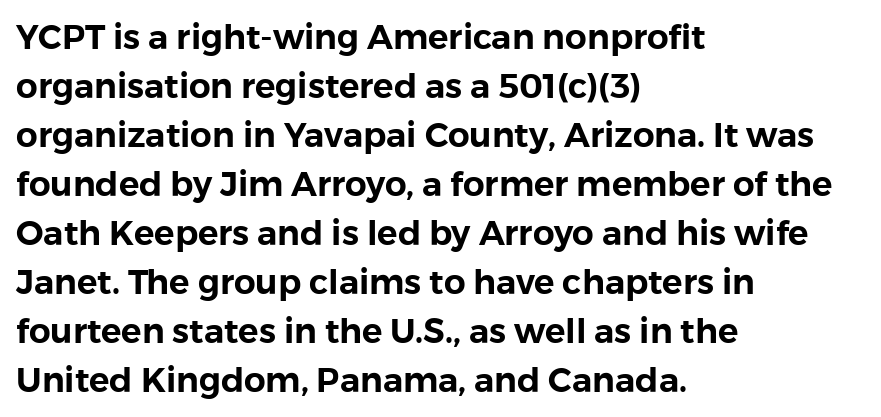
The image shows 34 px sans-serif type, upright; set left-aligned, normal line spacing (1.44x), normal letter spacing, not underlined; a medium x-height.
